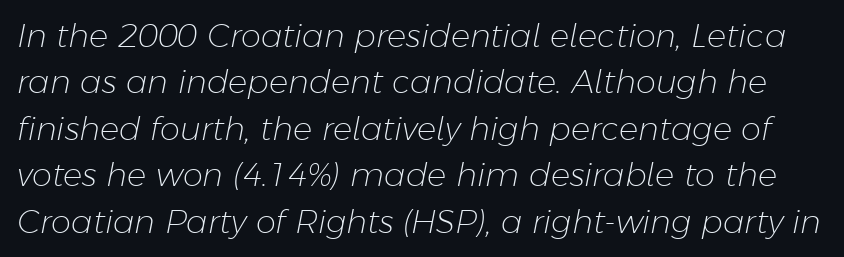
Note the varied advance widths — an 'i' is clearly narrower than an 'm'. The space between consecutive lines is moderate. Slant detected: the letters are inclined. A clean baseline with only descenders dipping below it.
